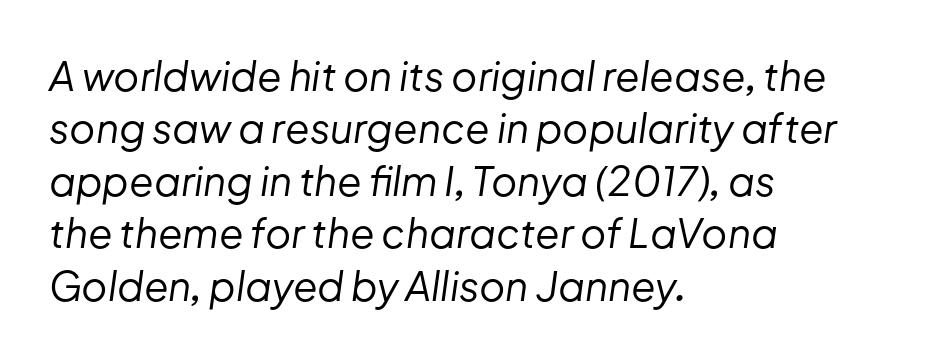
Interline gaps are of average width in this sample. Note the varied advance widths — an 'i' is clearly narrower than an 'm'. Designer's note — italics engaged. No extra tracking has been applied to these lines. The rag falls on the right side of this text block. Underlining? Definitely not there.
